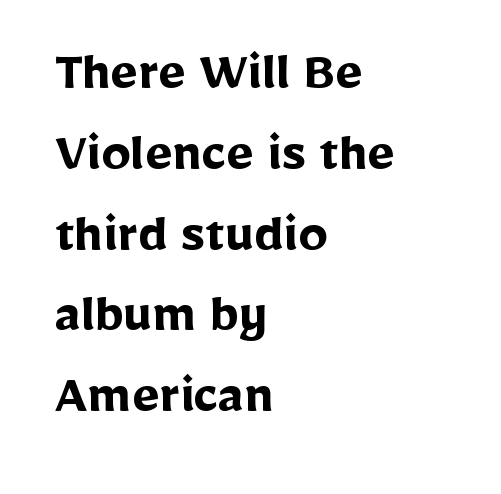
These lines are composed in type without serifs. The passage shown is typed in a proportional face where columns would drift. Where is the straight margin? On the left. The type sits square on the baseline with zero lean. A bare baseline throughout the passage. Set as a true bold cut, around the 700 mark.
